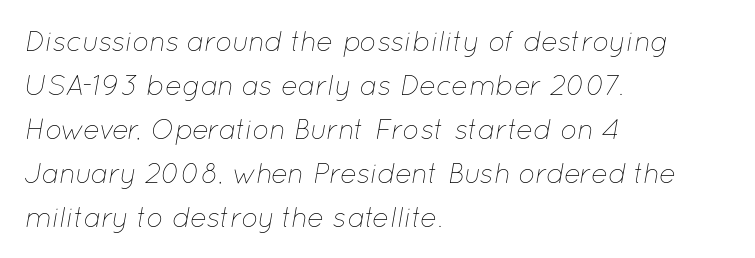
The image shows 28 px thin type, italic (leaning right); set left-aligned, normal line spacing (1.57x), normal letter spacing, not underlined; low stroke contrast and a medium x-height.
